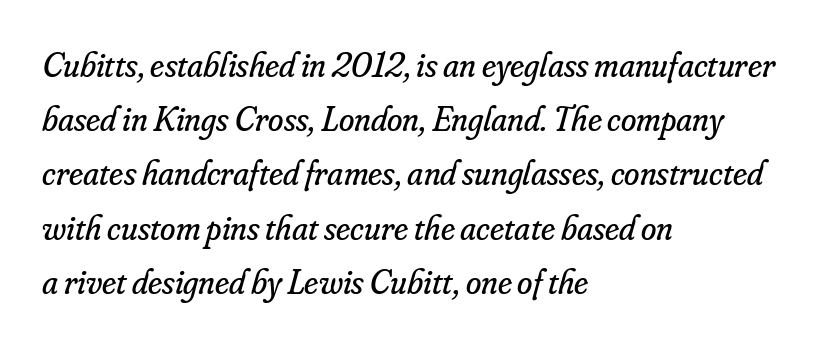
Q: Is the text bold? A: No.
Q: Is the text italic (slanted)? A: Yes, it leans right by about 16 degrees.
Q: Is the typeface a serif or a sans-serif typeface? A: Serif.
Q: Is the text underlined? A: No.
Q: How is the paragraph aligned? A: Left-aligned.
Q: Is the spacing between letters normal or unusually wide? A: Normal.
Q: Is the spacing between lines tight, normal or loose? A: Normal.
Q: Width (condensed, normal, or wide)? A: Normal.
Q: Stroke contrast? A: Low.
Q: x-height? A: Small.
Q: Monospaced? A: No.
